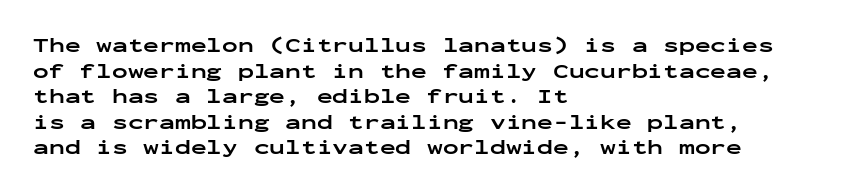
Q: Is the text bold? A: Yes.
Q: Is the text italic (slanted)? A: No, it is upright.
Q: Is the text underlined? A: No.
Q: How is the paragraph aligned? A: Left-aligned.
Q: Is the spacing between letters normal or unusually wide? A: Normal.
